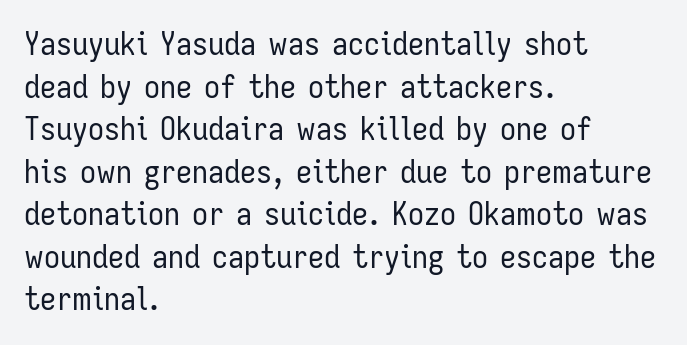
The image shows 32 px regular-weight, condensed sans-serif type, upright; set left-aligned, normal line spacing (1.33x), normal letter spacing, not underlined; low stroke contrast and a medium x-height.
